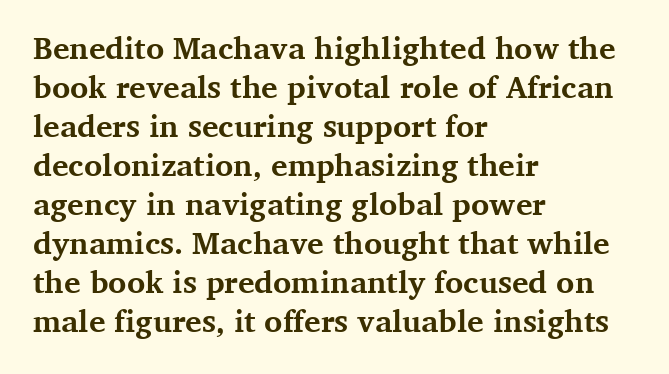
{"serif": "yes", "italic": "no", "bold": "yes", "weight": "bold", "width": "normal", "stroke_contrast": "medium", "x_height": "medium", "monospaced": "no", "underline": "no", "align": "left", "line_spacing": "normal", "line_spacing_ratio": 1.26, "letter_spacing": "normal", "letter_spacing_em": 0.0, "glyph_px": 31}
